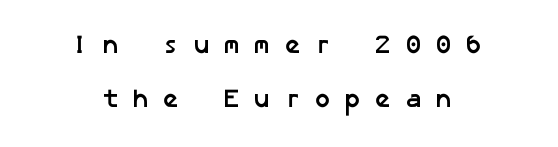
{"bold": "yes", "underline": "no", "align": "center", "line_spacing": "loose", "line_spacing_ratio": 2.07, "letter_spacing": "wide", "letter_spacing_em": 0.5, "glyph_px": 26}
